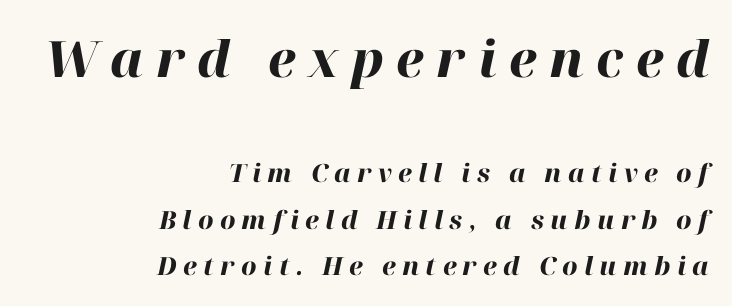
Character size in the leading block exceeds that of the trailing block. Is the type slanted? Yes — the strokes lean at a clear angle. The rendering inserts visible extra space after every character. This sample is right-justified, so line beginnings fall wherever the words allow. Is this a fixed-width face? No — the glyphs have proportional, varying widths.
